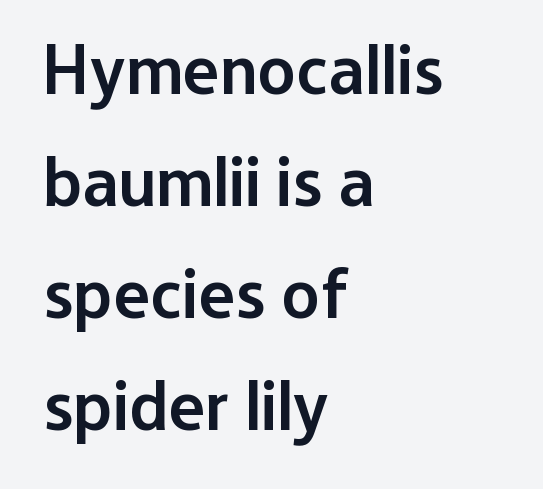
{"serif": "no", "italic": "no", "bold": "semi", "weight": "semibold", "width": "normal", "stroke_contrast": "low", "x_height": "medium", "monospaced": "no", "underline": "no", "align": "left", "line_spacing": "normal", "line_spacing_ratio": 1.6, "letter_spacing": "normal", "letter_spacing_em": 0.0, "glyph_px": 70}
